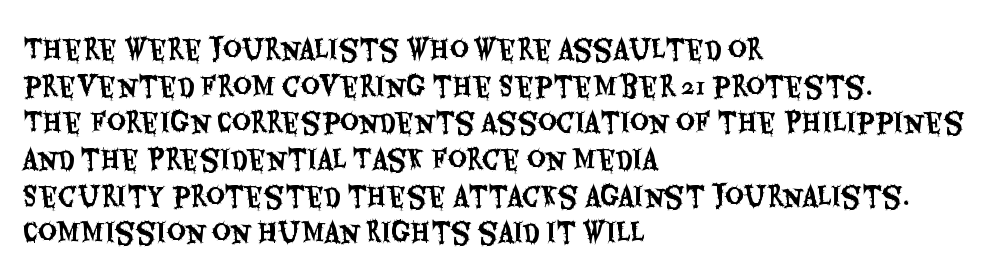
Q: Is the text italic (slanted)? A: No, it is upright.
Q: Is the text underlined? A: No.
Q: How is the paragraph aligned? A: Left-aligned.
Q: Is the spacing between letters normal or unusually wide? A: Normal.
Q: Is the spacing between lines tight, normal or loose? A: Normal.
